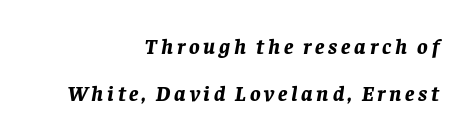
Q: Is the text bold? A: Yes.
Q: Is the text italic (slanted)? A: Yes, it leans right by about 8 degrees.
Q: Is the text underlined? A: No.
Q: How is the paragraph aligned? A: Right-aligned.
Q: Is the spacing between lines tight, normal or loose? A: Loose.
